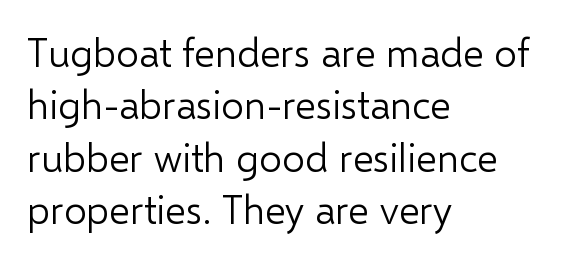
{"serif": "no", "italic": "no", "bold": "no", "weight": "light", "width": "normal", "stroke_contrast": "low", "x_height": "medium", "monospaced": "no", "underline": "no", "align": "left", "line_spacing": "normal", "line_spacing_ratio": 1.31, "letter_spacing": "normal", "letter_spacing_em": 0.0, "glyph_px": 40}
